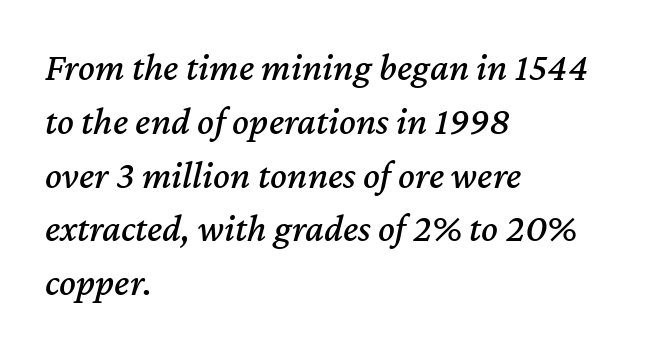
{"italic": "yes", "lean": "right", "slant_degrees": 12, "width": "normal", "stroke_contrast": "medium", "x_height": "medium", "monospaced": "no", "underline": "no", "align": "left", "line_spacing": "normal", "line_spacing_ratio": 1.38, "letter_spacing": "normal", "letter_spacing_em": 0.0, "glyph_px": 39}
